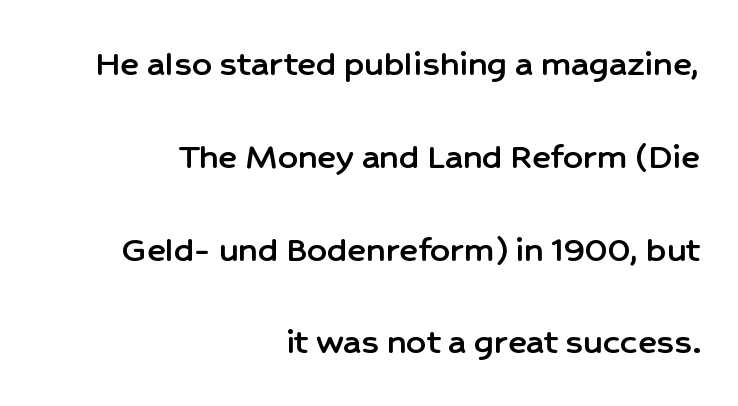
Q: Is the text italic (slanted)? A: No, it is upright.
Q: Is the typeface a serif or a sans-serif typeface? A: Sans-serif.
Q: Is the text underlined? A: No.
Q: How is the paragraph aligned? A: Right-aligned.
Q: Is the spacing between letters normal or unusually wide? A: Normal.
Q: Is the spacing between lines tight, normal or loose? A: Loose.
Q: Width (condensed, normal, or wide)? A: Normal.
Q: Stroke contrast? A: Low.
Q: x-height? A: Medium.
Q: Monospaced? A: No.
